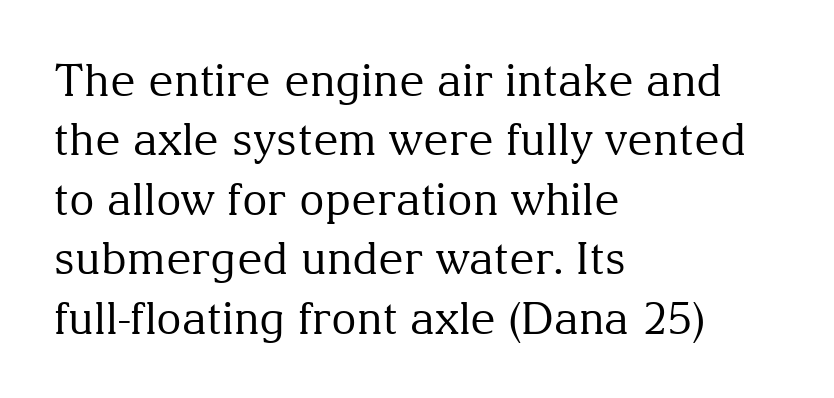
{"serif": "yes", "italic": "no", "bold": "no", "weight": "regular", "width": "normal", "stroke_contrast": "medium", "x_height": "medium", "monospaced": "no", "underline": "no", "align": "left", "line_spacing": "normal", "line_spacing_ratio": 1.35, "letter_spacing": "normal", "letter_spacing_em": 0.0, "glyph_px": 44}
